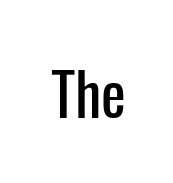
These lines were composed using upright roman letters. Grotesque or geometric, the face here clearly has no serifs. This rendering features lettering with no underline. This sample has the flowing, uneven cadence of proportional lettering. Letter spacing: default.
